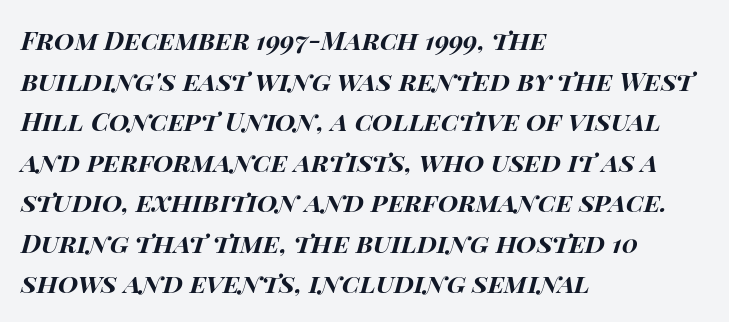
The strokes are fattened all the way to bold. Words appear dense and cohesive because spacing is normal. Summary of vertical rhythm: regular, with standard interline spacing. The passage shown is not underscored anywhere. This sample uses an oblique cut, with every glyph tilted off the vertical. If you drew a ruler down the left edge, every line would touch it.
